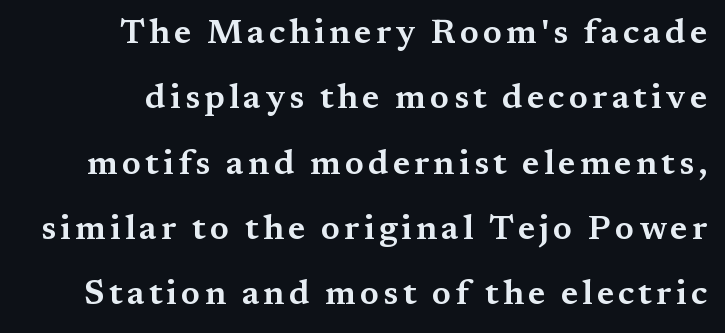
{"serif": "yes", "italic": "no", "width": "wide", "stroke_contrast": "medium", "x_height": "medium", "monospaced": "no", "underline": "no", "line_spacing": "loose", "line_spacing_ratio": 1.92, "glyph_px": 34}
